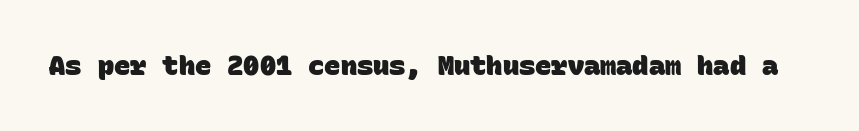
The image shows 27 px bold type; set normal letter spacing, not underlined.
